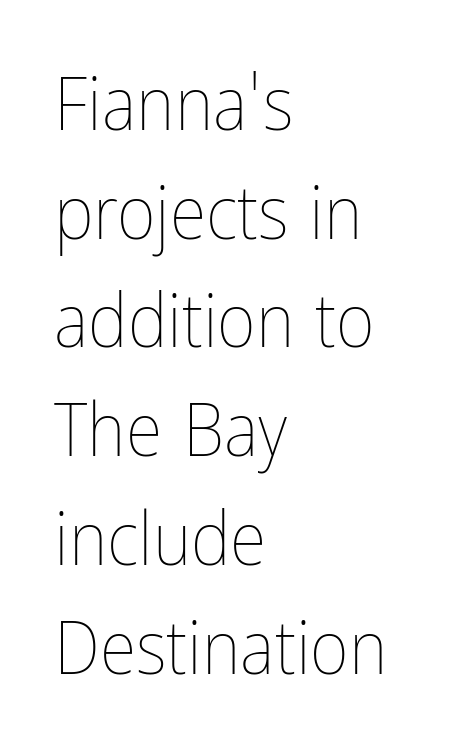
The image shows 75 px thin, condensed type, upright; set left-aligned, normal line spacing (1.45x), normal letter spacing, not underlined; low stroke contrast and a medium x-height.
